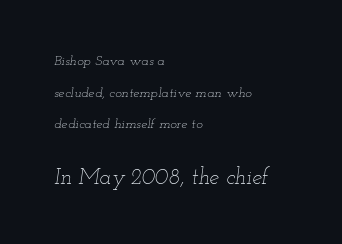
Q: Is the text bold? A: No.
Q: Is the text italic (slanted)? A: Yes, it leans right by about 12 degrees.
Q: Is the text underlined? A: No.
Q: How is the paragraph aligned? A: Left-aligned.
Q: Is the spacing between letters normal or unusually wide? A: Normal.
Q: Is the spacing between lines tight, normal or loose? A: Loose.
Q: Which block of text is set in a larger size, the first (top) or the second (bottom)? A: The second (bottom) one.
